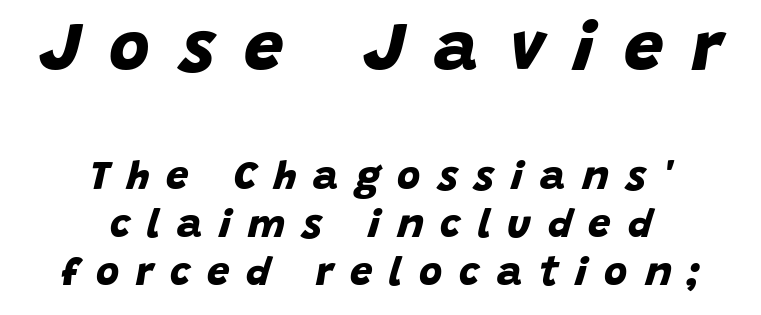
The type is letterspaced generously, with wide tracking. The earlier block is typeset at a bigger size than the later block. You could not count columns in this text — the font is proportionally spaced. The rag falls on both sides of this text block equally.
